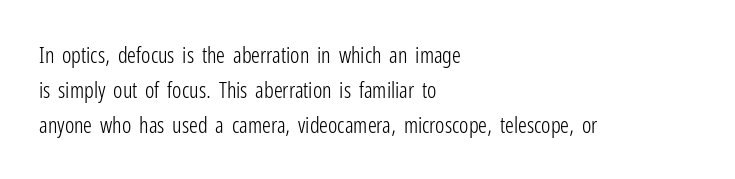
Q: Is the text bold? A: No.
Q: Is the text italic (slanted)? A: No, it is upright.
Q: Is the text underlined? A: No.
Q: How is the paragraph aligned? A: Left-aligned.
Q: Is the spacing between letters normal or unusually wide? A: Normal.
Q: Is the spacing between lines tight, normal or loose? A: Normal.
